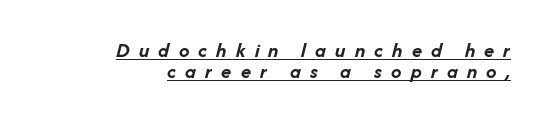
{"italic": "yes", "lean": "right", "slant_degrees": 14, "bold": "yes", "underline": "yes", "align": "right", "line_spacing": "tight", "line_spacing_ratio": 1.0, "letter_spacing": "wide", "letter_spacing_em": 0.44, "glyph_px": 21}
